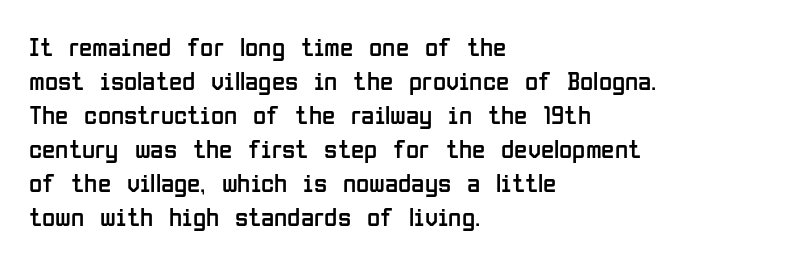
Q: Is the text bold? A: No.
Q: Is the text italic (slanted)? A: No, it is upright.
Q: Is the text underlined? A: No.
Q: How is the paragraph aligned? A: Left-aligned.
Q: Is the spacing between letters normal or unusually wide? A: Normal.
Q: Is the spacing between lines tight, normal or loose? A: Normal.
